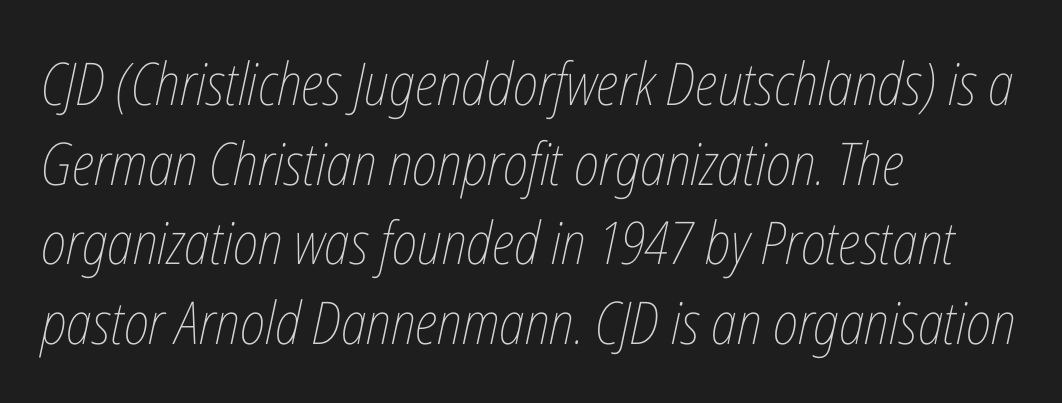
The lines are quadded left. Proportional: the letters do not fall into vertical columns. The space beneath each line is pristine and unruled. The gaps between neighbouring characters are ordinary and unremarkable. When letters slant like this, we call the style italic. Is there much room between lines? A standard amount, neither cramped nor airy.
